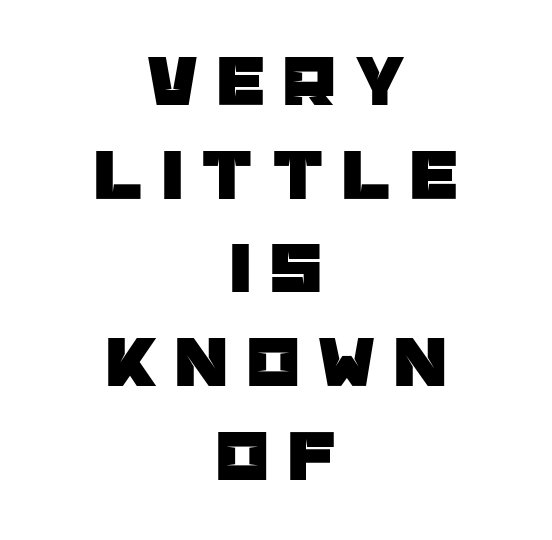
{"serif": "no", "italic": "no", "width": "normal", "stroke_contrast": "low", "x_height": "large", "monospaced": "no", "underline": "no", "align": "center", "line_spacing": "normal", "line_spacing_ratio": 1.25, "letter_spacing": "wide", "letter_spacing_em": 0.25, "glyph_px": 75}
